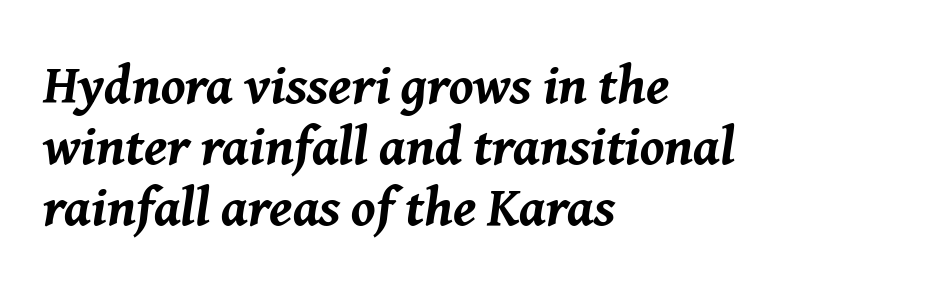
Q: Is the text bold? A: Yes.
Q: Is the text italic (slanted)? A: Yes, it leans right by about 8 degrees.
Q: Is the text underlined? A: No.
Q: How is the paragraph aligned? A: Left-aligned.
Q: Is the spacing between letters normal or unusually wide? A: Normal.
Q: Is the spacing between lines tight, normal or loose? A: Tight.
Q: Width (condensed, normal, or wide)? A: Normal.
Q: Stroke contrast? A: Medium.
Q: x-height? A: Medium.
Q: Monospaced? A: No.
